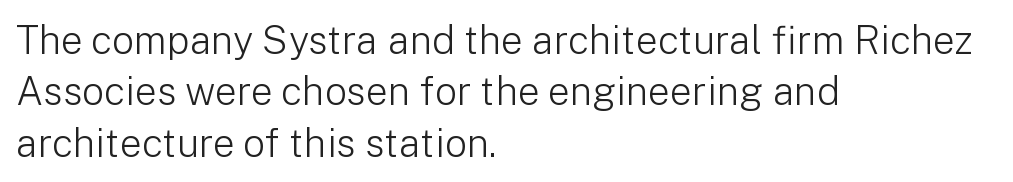
Q: Is the text bold? A: No.
Q: Is the text italic (slanted)? A: No, it is upright.
Q: Is the typeface a serif or a sans-serif typeface? A: Sans-serif.
Q: Is the text underlined? A: No.
Q: How is the paragraph aligned? A: Left-aligned.
Q: Is the spacing between letters normal or unusually wide? A: Normal.
Q: Is the spacing between lines tight, normal or loose? A: Normal.
Q: Width (condensed, normal, or wide)? A: Normal.
Q: Stroke contrast? A: Low.
Q: x-height? A: Medium.
Q: Monospaced? A: No.
